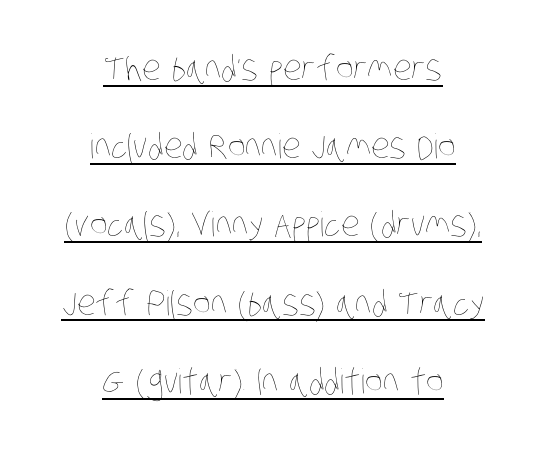
Q: Is the text bold? A: No.
Q: Is the text underlined? A: Yes.
Q: How is the paragraph aligned? A: Centered.
Q: Is the spacing between letters normal or unusually wide? A: Normal.
Q: Is the spacing between lines tight, normal or loose? A: Loose.
Q: Width (condensed, normal, or wide)? A: Condensed.
Q: Stroke contrast? A: Low.
Q: x-height? A: Large.
Q: Monospaced? A: No.
